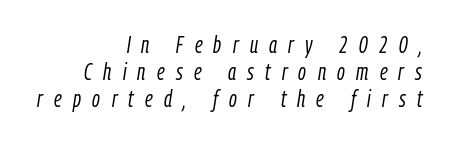
Letter spacing: wide. Plain, unruled lines of type. Which margin do the lines hug? The right one — the left edge is uneven. A light-to-regular cut is what we see here. The face used here has a pronounced slope to its letters.
